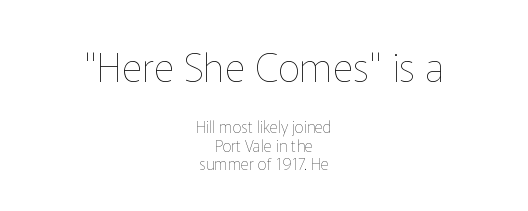
Which of the two is more prominent by size? The first, at the top. In terms of posture, this sample is upright. Words float on clear page, feet unadorned. Default kerning and tracking; the words read as compact shapes. The typesetter chose a symmetrical, centered arrangement here.
